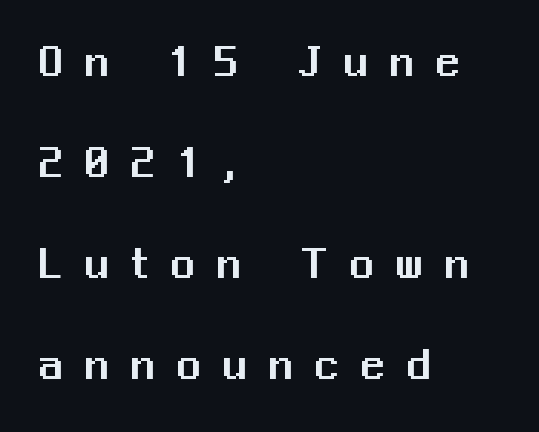
The image shows 47 px sans-serif type, upright; set left-aligned, loose line spacing (2.15x), unusually wide letter spacing (+0.48 em), not underlined; medium stroke contrast and a medium x-height.
